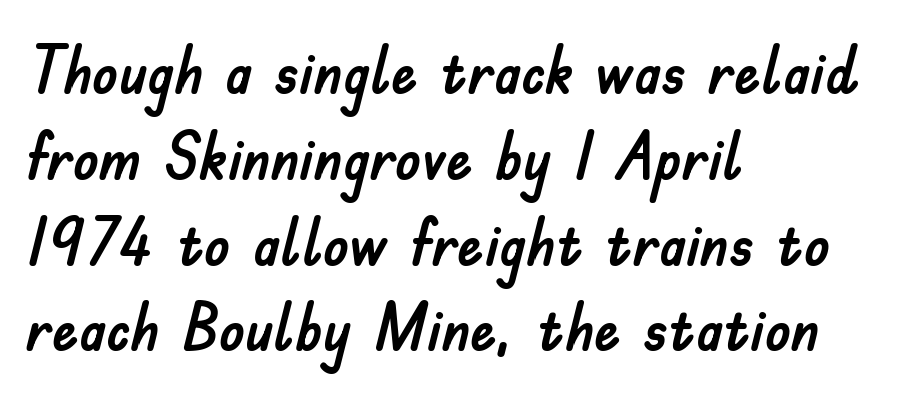
Q: Is the text italic (slanted)? A: Yes.
Q: Is the typeface a serif or a sans-serif typeface? A: Sans-serif.
Q: Is the text underlined? A: No.
Q: How is the paragraph aligned? A: Left-aligned.
Q: Is the spacing between letters normal or unusually wide? A: Normal.
Q: Is the spacing between lines tight, normal or loose? A: Normal.
Q: Width (condensed, normal, or wide)? A: Normal.
Q: Stroke contrast? A: Low.
Q: x-height? A: Small.
Q: Monospaced? A: No.
